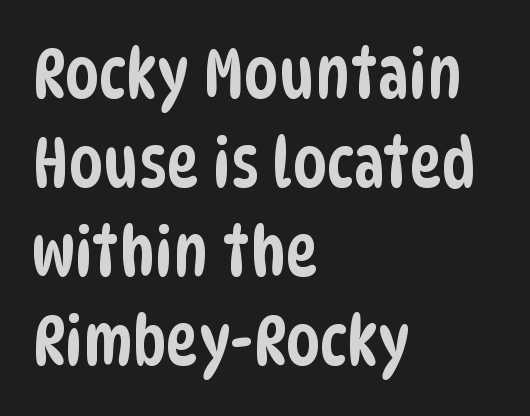
Q: Is the typeface a serif or a sans-serif typeface? A: Sans-serif.
Q: Is the text underlined? A: No.
Q: How is the paragraph aligned? A: Left-aligned.
Q: Is the spacing between letters normal or unusually wide? A: Normal.
Q: Is the spacing between lines tight, normal or loose? A: Normal.
Q: Width (condensed, normal, or wide)? A: Condensed.
Q: Stroke contrast? A: Low.
Q: x-height? A: Large.
Q: Monospaced? A: No.
